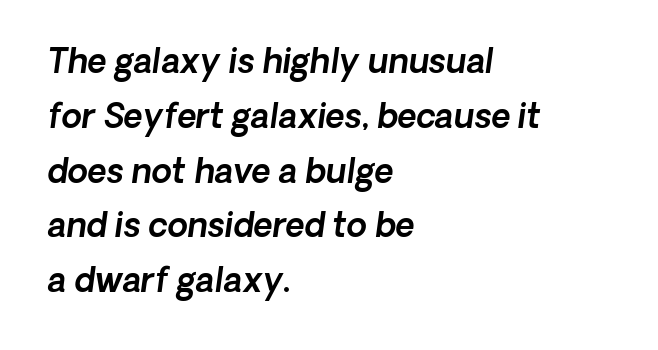
The image shows 33 px sans-serif type; set left-aligned, normal line spacing (1.66x), normal letter spacing, not underlined; a medium x-height.
